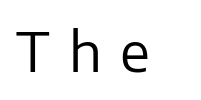
The area under the type is left untouched. The passage shown is typeset with a sans-serif family. Italic? Not at all — the glyphs are vertical. Heft: none added — not bold. Do the characters align in a grid? No, the font is proportional. Characters follow at a spacing far wider than the type designer built in.
